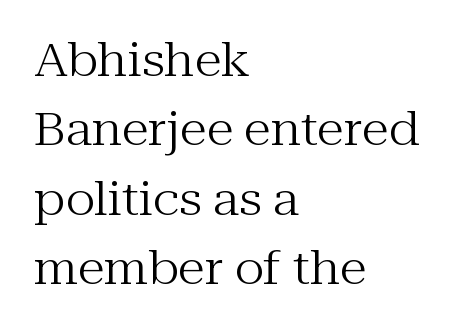
The image shows 45 px regular-weight serif type, upright; set left-aligned, normal line spacing (1.54x), normal letter spacing, not underlined; medium stroke contrast and a medium x-height.
